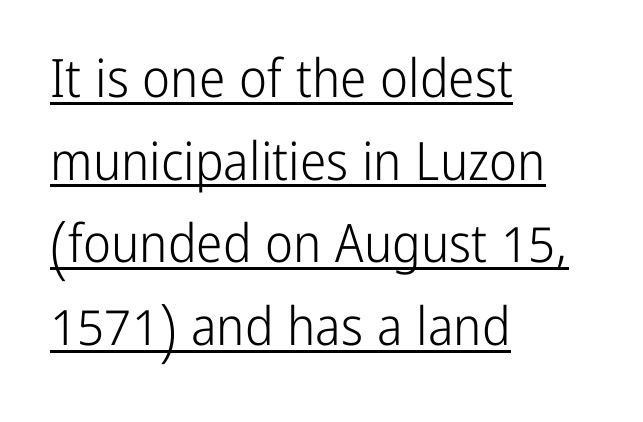
Q: Is the text bold? A: No.
Q: Is the text italic (slanted)? A: No, it is upright.
Q: Is the typeface a serif or a sans-serif typeface? A: Sans-serif.
Q: Is the text underlined? A: Yes.
Q: How is the paragraph aligned? A: Left-aligned.
Q: Is the spacing between letters normal or unusually wide? A: Normal.
Q: Is the spacing between lines tight, normal or loose? A: Normal.
Q: Width (condensed, normal, or wide)? A: Condensed.
Q: Stroke contrast? A: Low.
Q: x-height? A: Medium.
Q: Monospaced? A: No.
